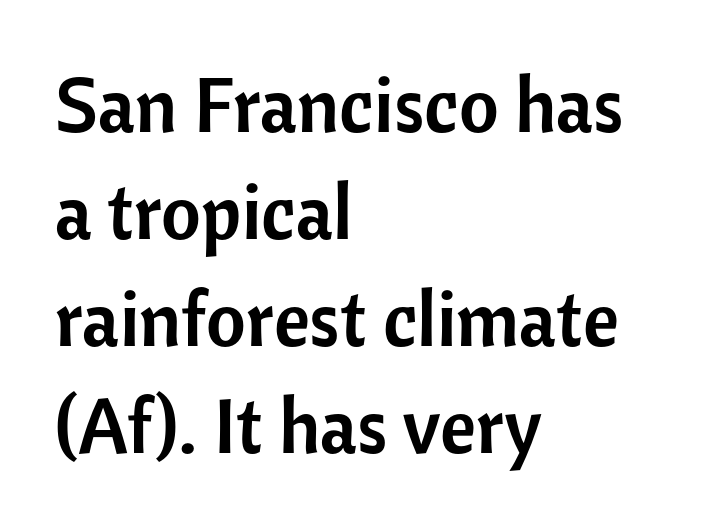
The image shows 77 px sans-serif type, upright; set left-aligned, normal line spacing (1.39x), normal letter spacing, not underlined; low stroke contrast and a medium x-height.
